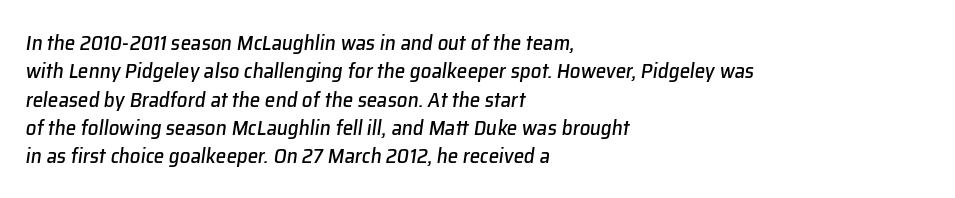
{"italic": "yes", "lean": "right", "slant_degrees": 8, "underline": "no", "align": "left", "line_spacing": "normal", "line_spacing_ratio": 1.35, "letter_spacing": "normal", "letter_spacing_em": 0.0, "glyph_px": 21}
